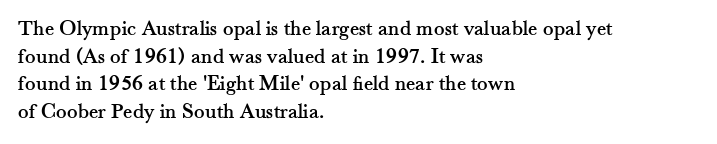
{"italic": "no", "underline": "no", "align": "left", "line_spacing": "normal", "line_spacing_ratio": 1.26, "letter_spacing": "normal", "letter_spacing_em": 0.0, "glyph_px": 22}
